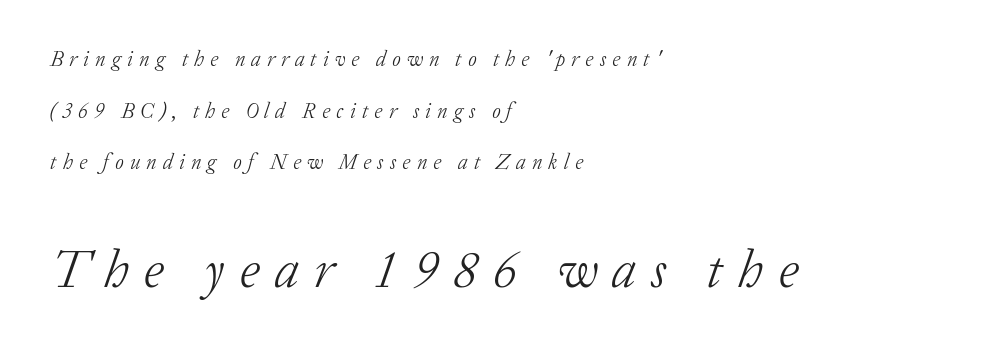
The image shows 52 px light serif type, italic (leaning right); set left-aligned, loose line spacing (2.46x), unusually wide letter spacing (+0.29 em), not underlined; the second (bottom) block is 2.48x larger; low stroke contrast and a medium x-height.
